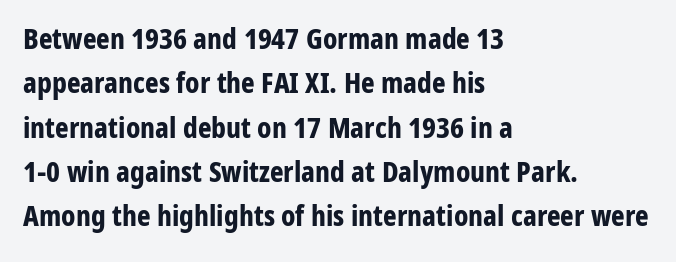
Vertical strokes here are truly vertical. Do the characters align in a grid? No, the font is proportional. The face used here is a sans, in the tradition of grotesques and geometrics. Short and long lines alike share a common starting point at left. Beneath every word, the page is bare.
